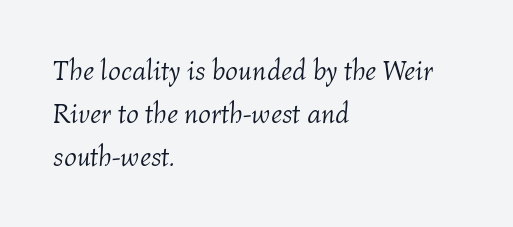
A typesetter would call this proportional, since set widths differ per character. This reads as an unemphasized weight, regular at the heaviest. Observe the lean: these are italic letterforms. Alignment: flush left. Short note: letters normally spaced.
